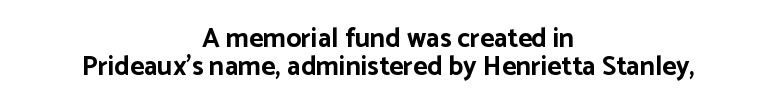
The image shows 27 px bold type, upright; set centered, tight line spacing (1.05x), normal letter spacing, not underlined.
